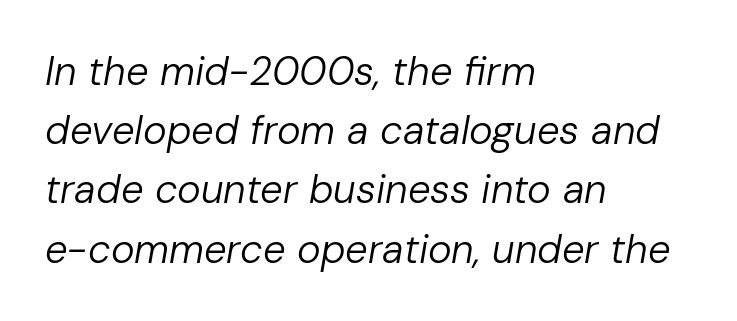
The image shows 40 px regular-weight type, italic (leaning right); set left-aligned, normal line spacing (1.48x), normal letter spacing, not underlined; low stroke contrast and a medium x-height.
